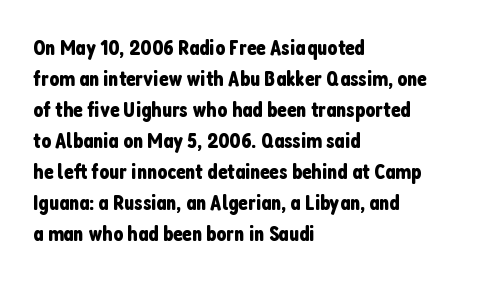
The image shows 22 px text type, upright; set left-aligned, normal line spacing (1.41x), normal letter spacing, not underlined.
